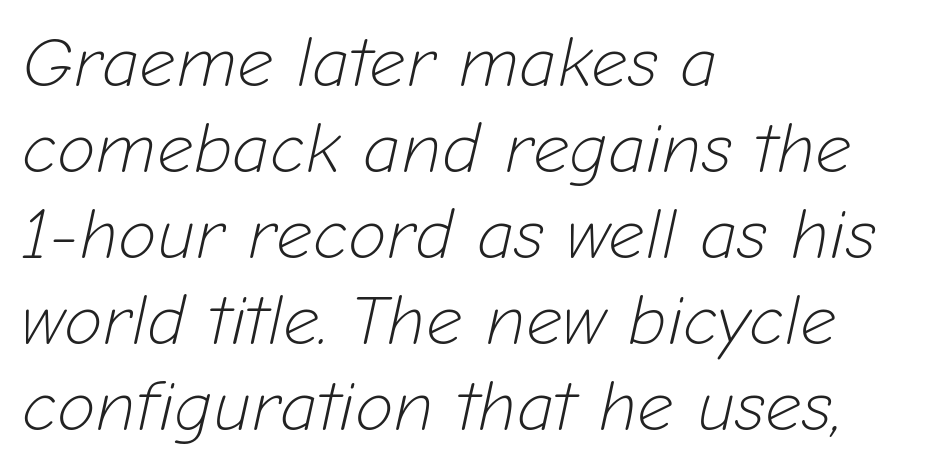
{"italic": "yes", "lean": "right", "slant_degrees": 12, "bold": "no", "weight": "light", "width": "normal", "stroke_contrast": "low", "x_height": "medium", "monospaced": "no", "underline": "no", "align": "left", "line_spacing_ratio": 1.21, "letter_spacing": "normal", "letter_spacing_em": 0.0, "glyph_px": 71}
